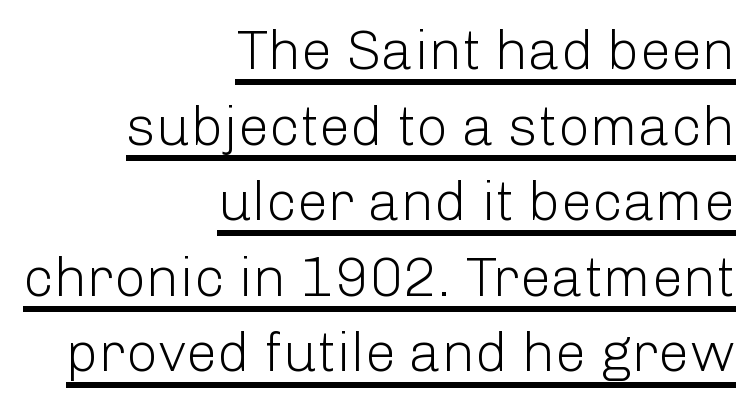
The image shows 56 px light sans-serif type, upright; set right-aligned, normal line spacing (1.35x), normal letter spacing, underlined; low stroke contrast and a medium x-height.
